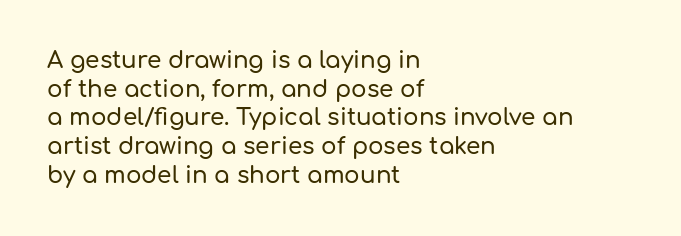
Q: Is the text italic (slanted)? A: No, it is upright.
Q: Is the text underlined? A: No.
Q: How is the paragraph aligned? A: Left-aligned.
Q: Is the spacing between letters normal or unusually wide? A: Normal.
Q: Is the spacing between lines tight, normal or loose? A: Normal.
